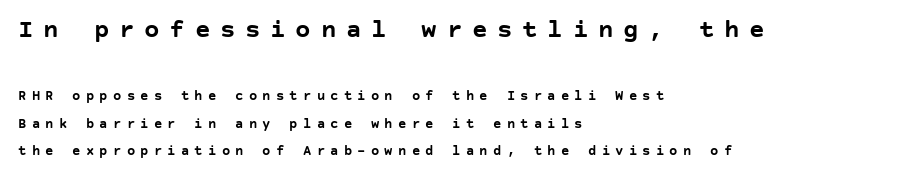
{"italic": "no", "bold": "yes", "underline": "no", "align": "left", "line_spacing": "loose", "line_spacing_ratio": 1.97, "letter_spacing": "wide", "letter_spacing_em": 0.37, "larger_block": "first", "size_ratio": 1.86, "glyph_px": 26}
